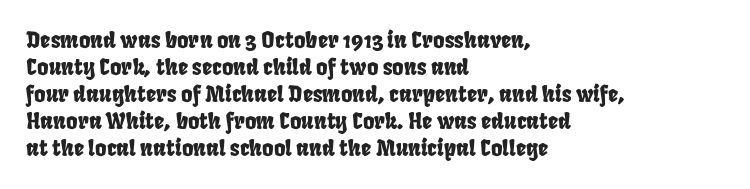
{"underline": "no", "align": "left", "line_spacing_ratio": 1.23, "letter_spacing": "normal", "letter_spacing_em": 0.0, "glyph_px": 22}
